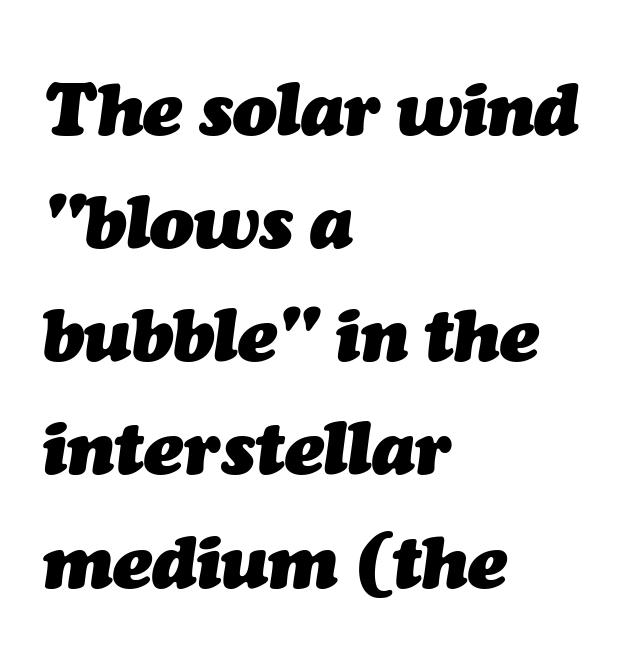
The image shows 73 px heavy type, italic (leaning right); set left-aligned, normal line spacing (1.55x), normal letter spacing, not underlined; medium stroke contrast and a medium x-height.
